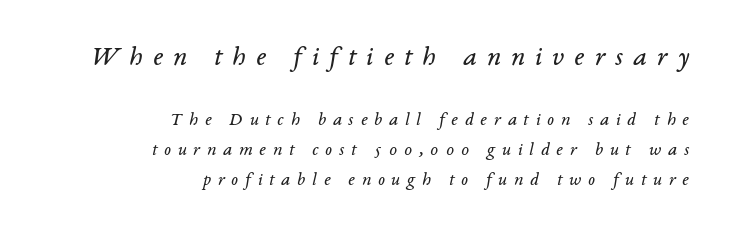
Q: Is the text bold? A: No.
Q: Is the text italic (slanted)? A: Yes, it leans right by about 14 degrees.
Q: Is the text underlined? A: No.
Q: How is the paragraph aligned? A: Right-aligned.
Q: Is the spacing between letters normal or unusually wide? A: Unusually wide.
Q: Is the spacing between lines tight, normal or loose? A: Normal.
Q: Which block of text is set in a larger size, the first (top) or the second (bottom)? A: The first (top) one.
